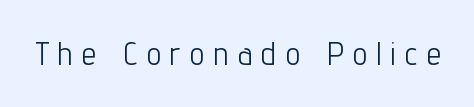
Is there any slant? The stems are plumb. Has an underline been added? It has not. Someone cranked the tracking dial way up on this one. The face looks like a standard text weight, possibly lighter.
